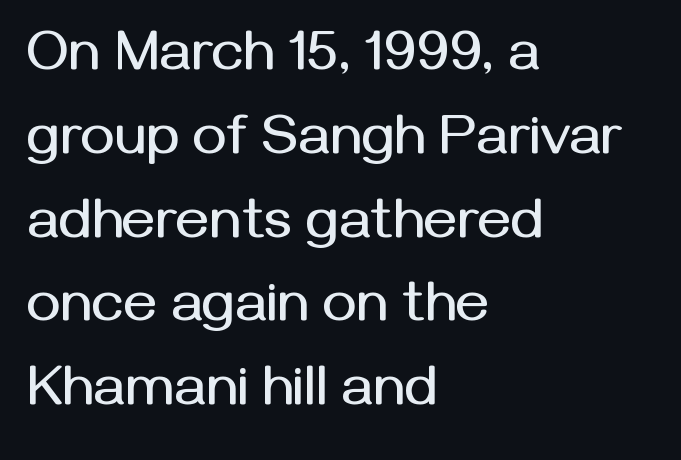
The image shows 57 px sans-serif type, upright; set left-aligned, normal line spacing (1.47x), normal letter spacing, not underlined; medium stroke contrast and a medium x-height.
